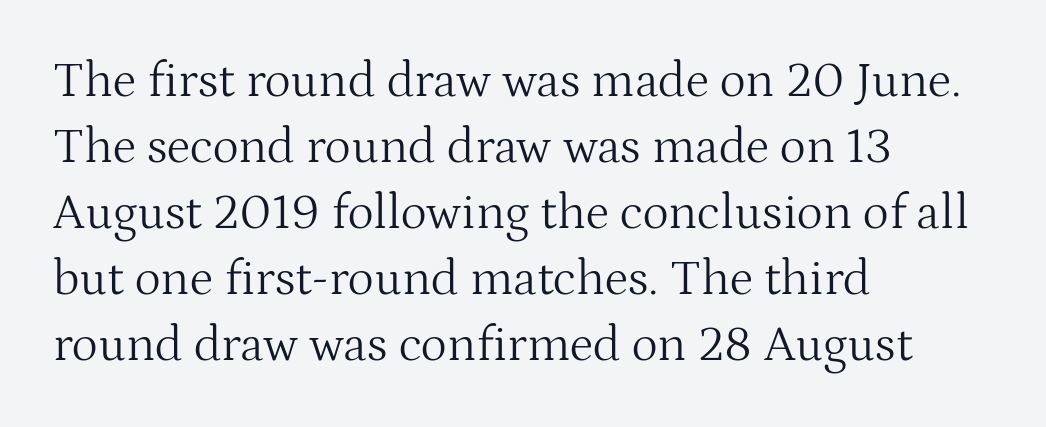
{"serif": "yes", "italic": "no", "bold": "no", "weight": "light", "width": "normal", "stroke_contrast": "medium", "x_height": "medium", "monospaced": "no", "underline": "no", "align": "left", "line_spacing": "normal", "line_spacing_ratio": 1.32, "letter_spacing": "normal", "letter_spacing_em": 0.0, "glyph_px": 50}
